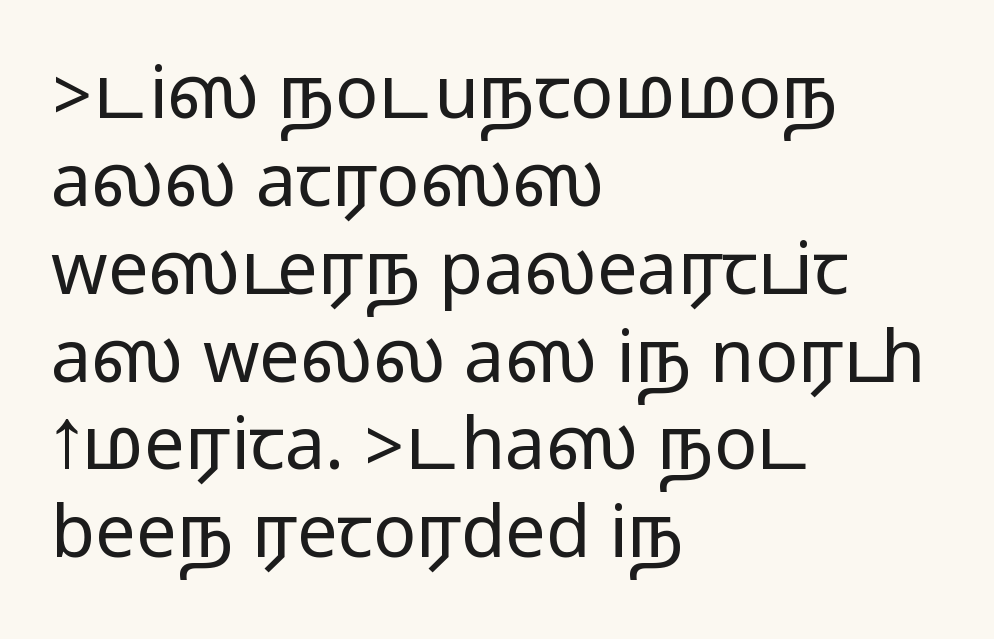
The image shows 72 px wide sans-serif type, upright; set left-aligned, line spacing 1.22x, normal letter spacing, not underlined; medium stroke contrast.
